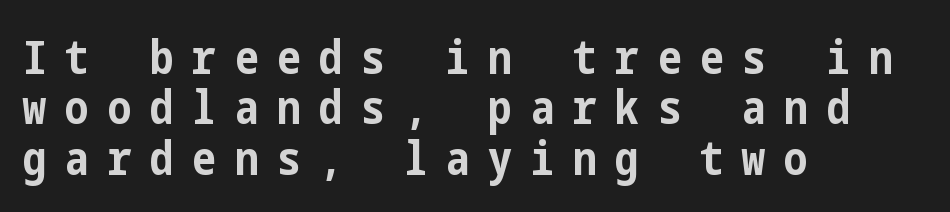
Q: Is the text bold? A: Yes.
Q: Is the text italic (slanted)? A: No, it is upright.
Q: Is the typeface a serif or a sans-serif typeface? A: Sans-serif.
Q: Is the text underlined? A: No.
Q: How is the paragraph aligned? A: Left-aligned.
Q: Is the spacing between letters normal or unusually wide? A: Unusually wide.
Q: Is the spacing between lines tight, normal or loose? A: Tight.
Q: Width (condensed, normal, or wide)? A: Condensed.
Q: Stroke contrast? A: Low.
Q: x-height? A: Medium.
